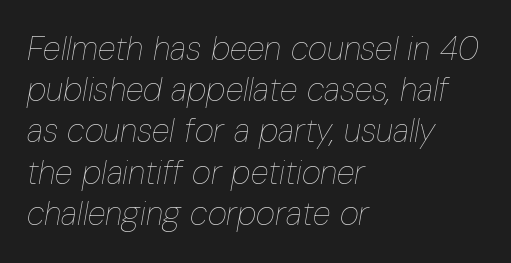
The image shows 33 px thin, condensed type, italic (leaning right); set left-aligned, normal line spacing (1.25x), normal letter spacing, not underlined; low stroke contrast and a medium x-height.
